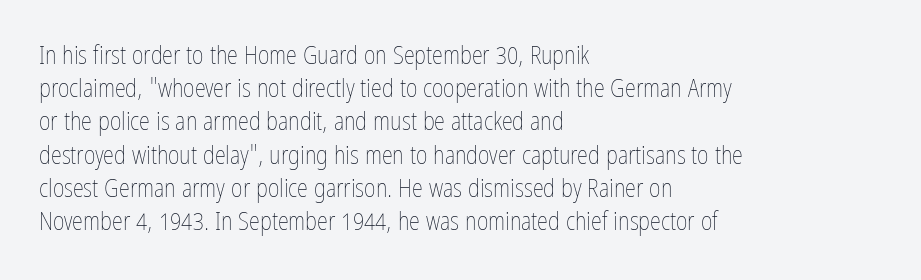
Q: Is the text bold? A: No.
Q: Is the text italic (slanted)? A: No, it is upright.
Q: Is the text underlined? A: No.
Q: How is the paragraph aligned? A: Left-aligned.
Q: Is the spacing between letters normal or unusually wide? A: Normal.
Q: Is the spacing between lines tight, normal or loose? A: Normal.
